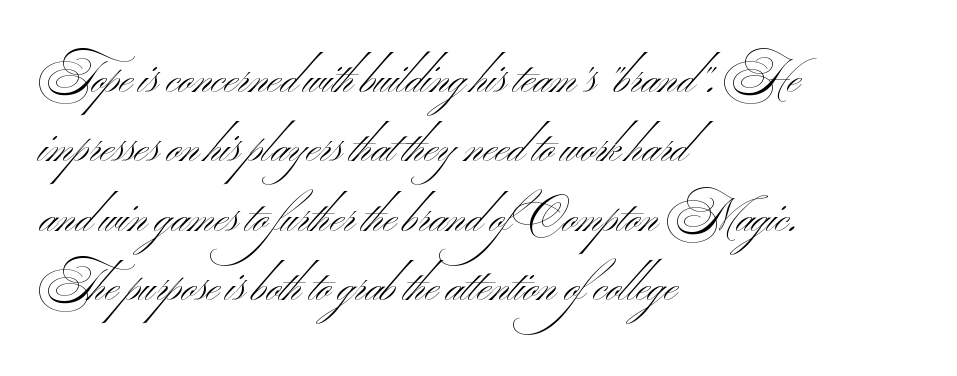
Grotesque or geometric, the face here clearly has no serifs. Character widths vary here, with narrow letters taking less room than wide ones. The strip under each line holds only bare page. Spacing between characters is what you'd get straight out of the box. On a weight scale, this lands at 450 or below.
